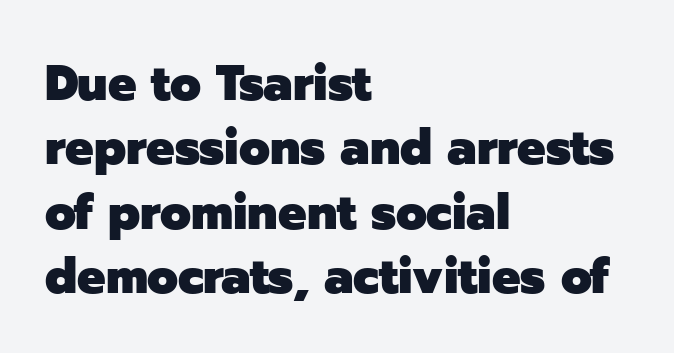
{"serif": "no", "italic": "no", "bold": "yes", "weight": "heavy", "width": "normal", "stroke_contrast": "low", "x_height": "medium", "monospaced": "no", "underline": "no", "align": "left", "line_spacing": "normal", "line_spacing_ratio": 1.29, "letter_spacing": "normal", "letter_spacing_em": 0.0, "glyph_px": 50}
